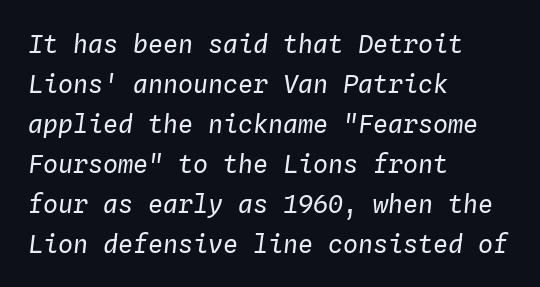
{"italic": "yes", "lean": "right", "slant_degrees": 4, "bold": "no", "underline": "no", "align": "left", "line_spacing": "normal", "line_spacing_ratio": 1.6, "letter_spacing": "normal", "letter_spacing_em": 0.0, "glyph_px": 25}
